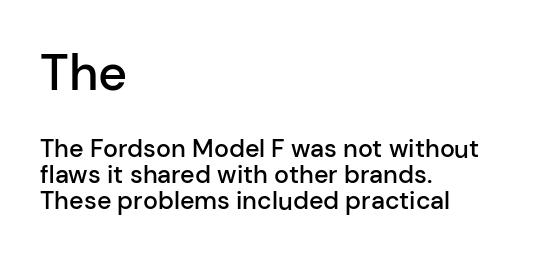
The rendering uses natural spacing where letterforms have individual widths. Honestly, the rows look squashed on top of each other. Weight check: semibold — heavier than regular, not quite bold. It's the straight-up-and-down kind of type. Nothing unusual about the tracking: characters are spaced as the font intends. I'd call this a sans setting — the letters go barefoot.
